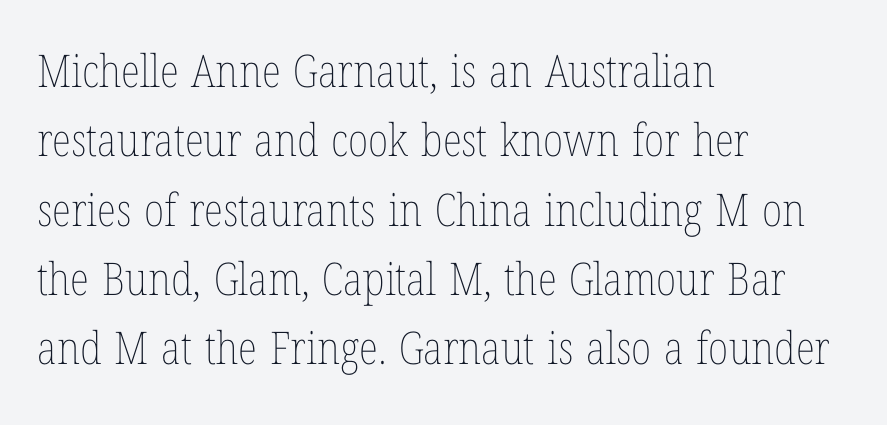
Rendered with straight, roman letterforms. Caption: face not bold, strokes unweighted. Where is the straight margin? On the left. Underline: absent.
